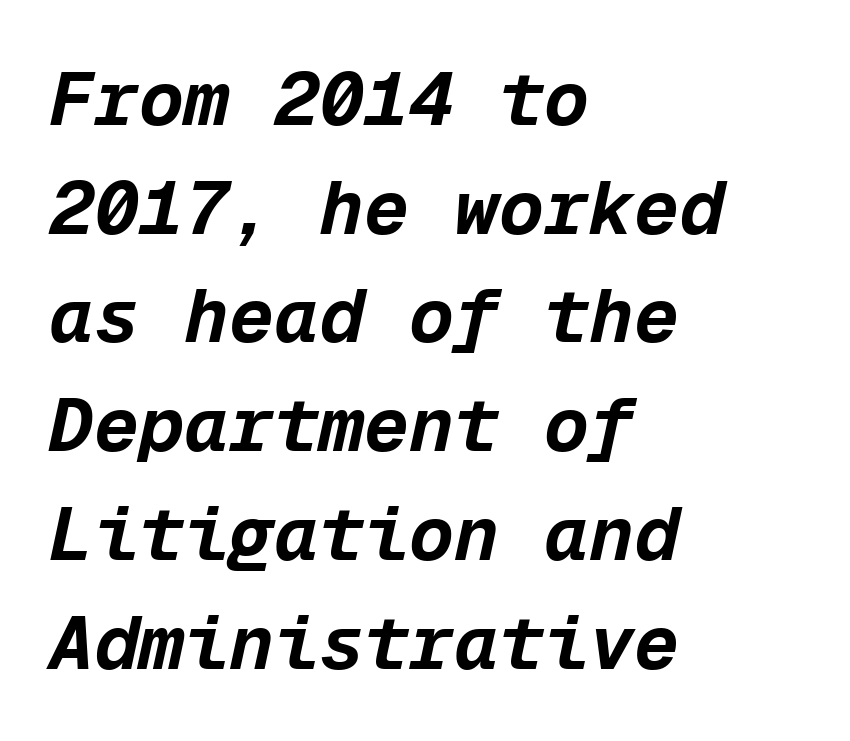
Q: Is the text bold? A: Yes.
Q: Is the text italic (slanted)? A: Yes, it leans right by about 12 degrees.
Q: Is the text underlined? A: No.
Q: How is the paragraph aligned? A: Left-aligned.
Q: Is the spacing between letters normal or unusually wide? A: Normal.
Q: Is the spacing between lines tight, normal or loose? A: Normal.
Q: Width (condensed, normal, or wide)? A: Normal.
Q: Stroke contrast? A: Low.
Q: x-height? A: Medium.
Q: Monospaced? A: Yes.
